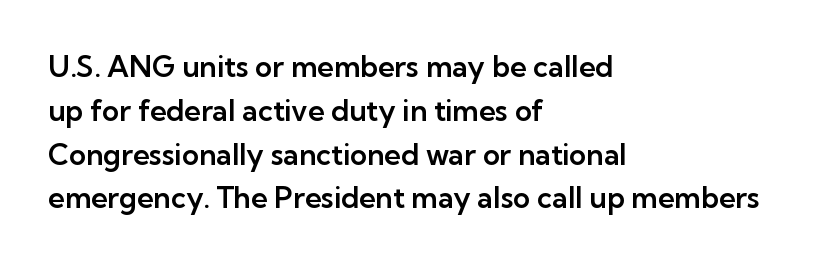
Q: Is the text italic (slanted)? A: No, it is upright.
Q: Is the typeface a serif or a sans-serif typeface? A: Sans-serif.
Q: Is the text underlined? A: No.
Q: How is the paragraph aligned? A: Left-aligned.
Q: Is the spacing between letters normal or unusually wide? A: Normal.
Q: Is the spacing between lines tight, normal or loose? A: Normal.
Q: Width (condensed, normal, or wide)? A: Normal.
Q: Stroke contrast? A: Low.
Q: x-height? A: Medium.
Q: Monospaced? A: No.
